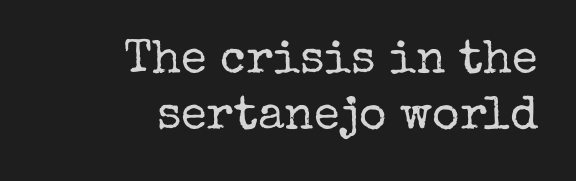
Q: Is the text bold? A: No.
Q: Is the text italic (slanted)? A: No, it is upright.
Q: Is the typeface a serif or a sans-serif typeface? A: Serif.
Q: Is the text underlined? A: No.
Q: How is the paragraph aligned? A: Right-aligned.
Q: Is the spacing between letters normal or unusually wide? A: Normal.
Q: Width (condensed, normal, or wide)? A: Normal.
Q: Stroke contrast? A: Low.
Q: x-height? A: Medium.
Q: Monospaced? A: No.
